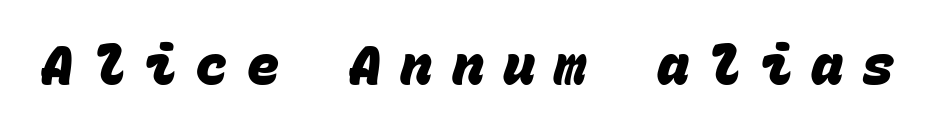
{"serif": "no", "bold": "yes", "weight": "heavy", "width": "normal", "stroke_contrast": "low", "x_height": "large", "monospaced": "yes", "underline": "no", "letter_spacing": "wide", "letter_spacing_em": 0.35, "glyph_px": 54}
